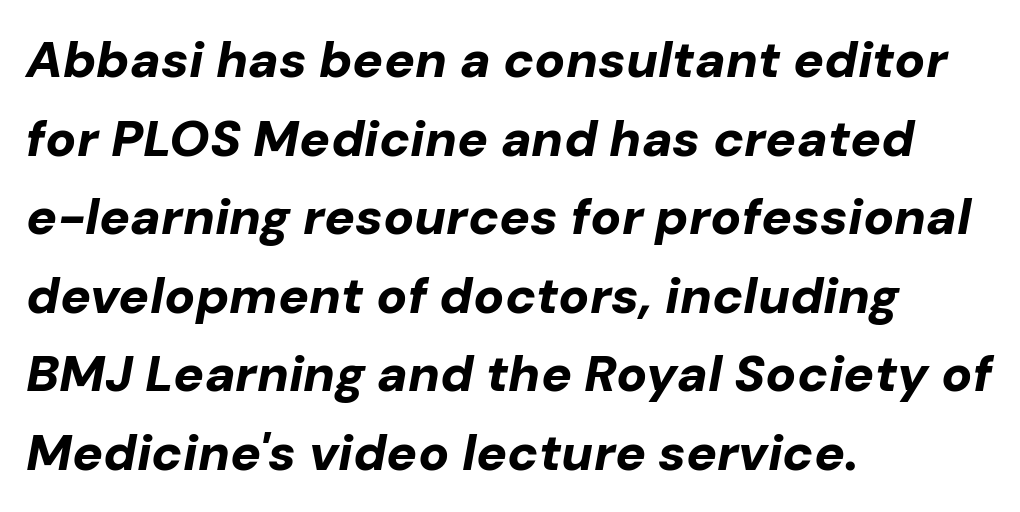
The passage shown is typed in a proportional face where columns would drift. Caption: standard tracking, unaltered. Glance below the letters and you will spot only blank space. What weight is shown? A full bold with thick strokes.
